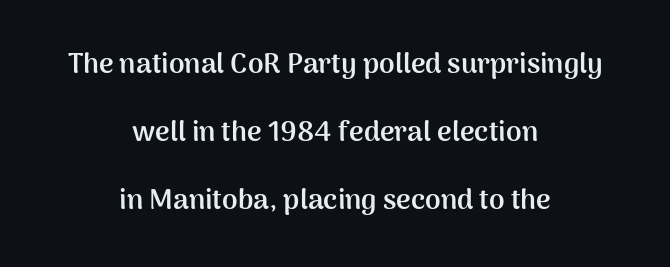
Q: Is the text bold? A: Yes.
Q: Is the text italic (slanted)? A: No, it is upright.
Q: Is the typeface a serif or a sans-serif typeface? A: Sans-serif.
Q: Is the text underlined? A: No.
Q: How is the paragraph aligned? A: Centered.
Q: Is the spacing between letters normal or unusually wide? A: Normal.
Q: Is the spacing between lines tight, normal or loose? A: Loose.
Q: Width (condensed, normal, or wide)? A: Normal.
Q: Stroke contrast? A: Medium.
Q: x-height? A: Medium.
Q: Monospaced? A: No.
